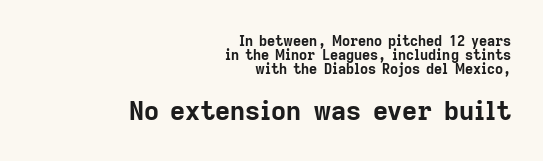
The image shows 26 px bold type, upright; set right-aligned, tight line spacing (0.99x), normal letter spacing, not underlined; the second (bottom) block is 1.86x larger.
